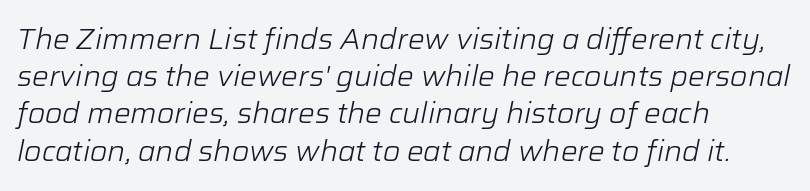
Q: Is the text bold? A: No.
Q: Is the text italic (slanted)? A: Yes, it leans right by about 12 degrees.
Q: Is the text underlined? A: No.
Q: How is the paragraph aligned? A: Left-aligned.
Q: Is the spacing between letters normal or unusually wide? A: Normal.
Q: Is the spacing between lines tight, normal or loose? A: Normal.
Q: Width (condensed, normal, or wide)? A: Normal.
Q: Stroke contrast? A: Low.
Q: x-height? A: Medium.
Q: Monospaced? A: No.
